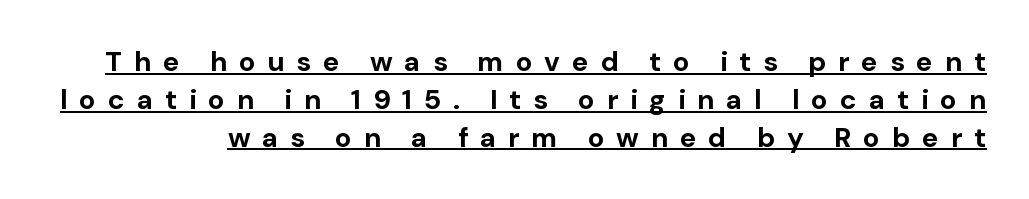
{"serif": "no", "italic": "no", "bold": "yes", "weight": "bold", "width": "normal", "stroke_contrast": "low", "x_height": "medium", "monospaced": "no", "underline": "yes", "line_spacing": "normal", "line_spacing_ratio": 1.35, "letter_spacing": "wide", "letter_spacing_em": 0.42, "glyph_px": 28}
